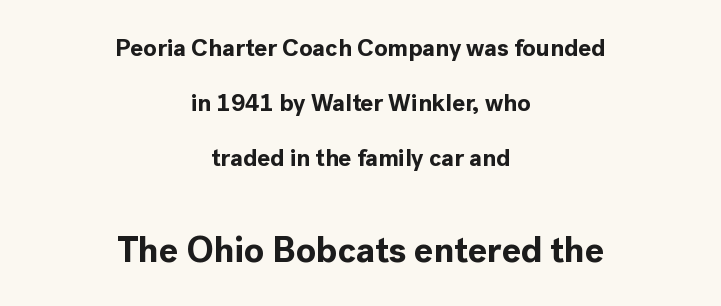
Here the designer chose a conventional face with non-uniform glyph widths. A centered setting, common on invitations and titles, is used for this passage. Font category for this specimen: sans-serif. Caption: standard tracking, unaltered.
